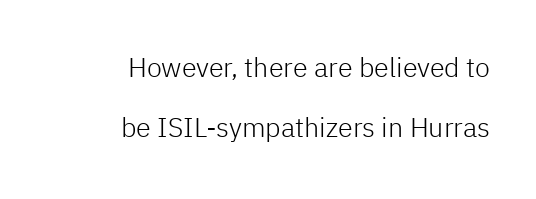
The horizontal fit of the characters is conventional and even. The compositor pushed each line to the right boundary. Italic: no, the glyphs are upright roman. The specimen omits any rule beneath the text block's lines. Weight: regular or lighter.
